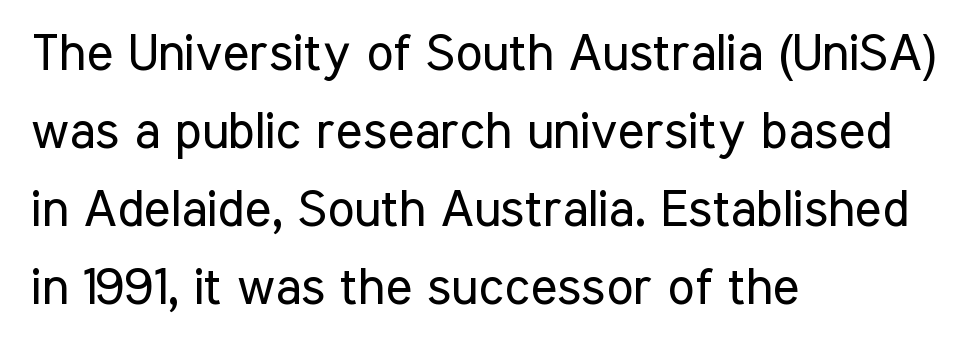
The image shows 51 px regular-weight, condensed sans-serif type, upright; set left-aligned, normal line spacing (1.53x), normal letter spacing, not underlined; low stroke contrast and a medium x-height.
